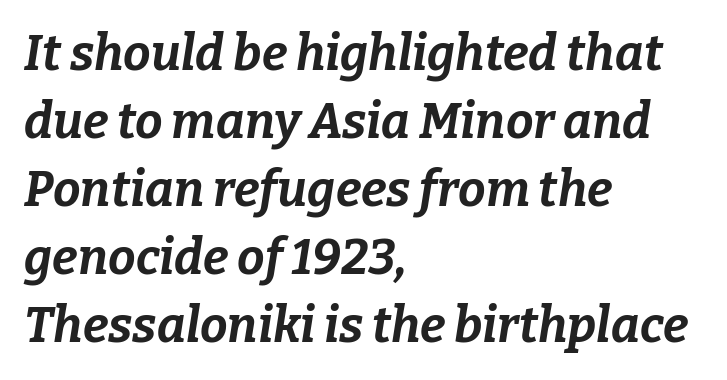
Q: Is the text bold? A: Yes.
Q: Is the text italic (slanted)? A: Yes, it leans right by about 9 degrees.
Q: Is the text underlined? A: No.
Q: How is the paragraph aligned? A: Left-aligned.
Q: Is the spacing between letters normal or unusually wide? A: Normal.
Q: Is the spacing between lines tight, normal or loose? A: Normal.
Q: Width (condensed, normal, or wide)? A: Normal.
Q: Stroke contrast? A: Low.
Q: x-height? A: Medium.
Q: Monospaced? A: No.
